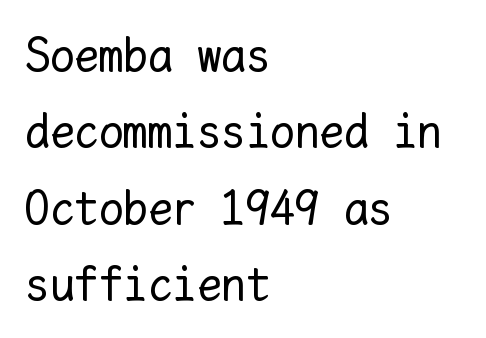
Q: Is the text bold? A: No.
Q: Is the text italic (slanted)? A: No, it is upright.
Q: Is the text underlined? A: No.
Q: How is the paragraph aligned? A: Left-aligned.
Q: Is the spacing between letters normal or unusually wide? A: Normal.
Q: Is the spacing between lines tight, normal or loose? A: Normal.
Q: Width (condensed, normal, or wide)? A: Normal.
Q: Stroke contrast? A: Low.
Q: x-height? A: Medium.
Q: Monospaced? A: Yes.
